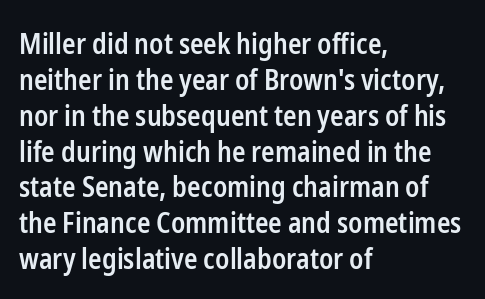
The image shows 28 px semibold, condensed sans-serif type, upright; set left-aligned, normal line spacing (1.28x), normal letter spacing, not underlined; low stroke contrast and a medium x-height.
